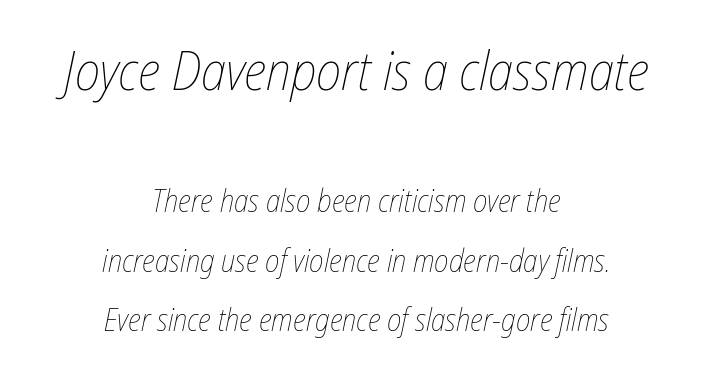
The image shows 54 px thin, condensed type, italic (leaning right); set centered, loose line spacing (1.91x), normal letter spacing, not underlined; the first (top) block is 1.74x larger; low stroke contrast and a medium x-height.
